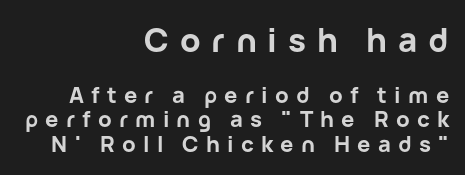
{"serif": "no", "italic": "no", "bold": "yes", "weight": "bold", "width": "normal", "stroke_contrast": "low", "x_height": "medium", "monospaced": "no", "underline": "no", "align": "right", "line_spacing": "tight", "line_spacing_ratio": 1.11, "letter_spacing": "wide", "letter_spacing_em": 0.33, "larger_block": "first", "size_ratio": 1.5, "glyph_px": 33}
